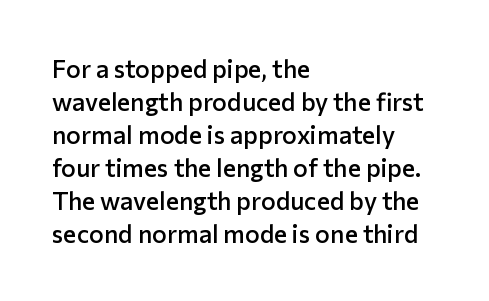
Is the letter spacing exaggerated? No — it looks like the ordinary default. The text block is weighted toward the left margin, trailing off unevenly rightward. Anything drawn beneath the words? Only blank space. The passage shown stacks its lines at a standard gap.
